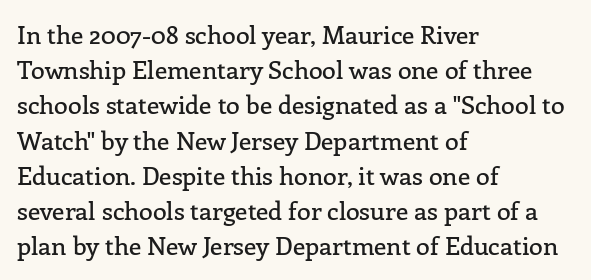
Posture: straight, roman, zero tilt. This rendering uses left alignment, leaving the right contour irregular. This sample keeps an unexceptional amount of space between lines. Bare-footed words on every line.
